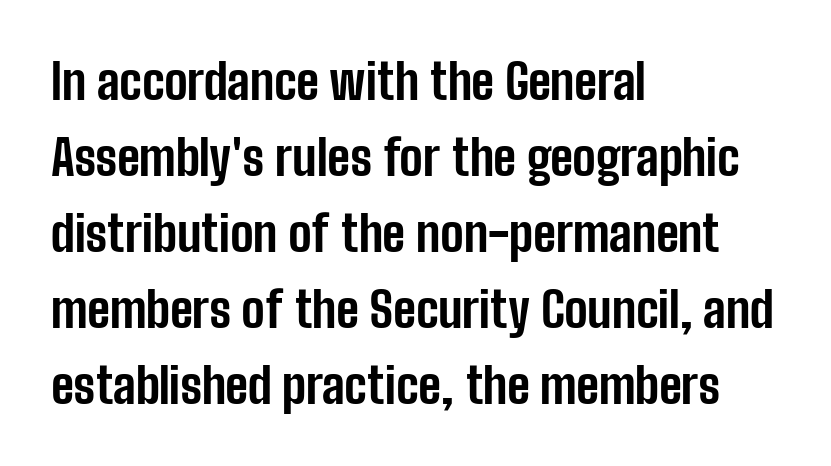
The image shows 49 px bold, condensed sans-serif type, upright; set left-aligned, normal line spacing (1.55x), normal letter spacing, not underlined; low stroke contrast and a medium x-height.
